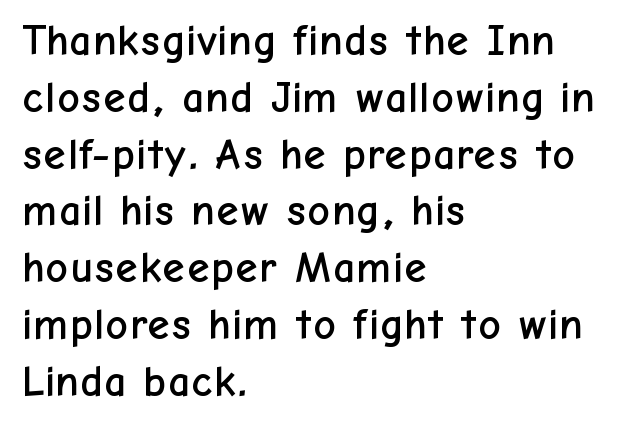
Q: Is the text italic (slanted)? A: No, it is upright.
Q: Is the typeface a serif or a sans-serif typeface? A: Sans-serif.
Q: Is the text underlined? A: No.
Q: How is the paragraph aligned? A: Left-aligned.
Q: Is the spacing between letters normal or unusually wide? A: Normal.
Q: Is the spacing between lines tight, normal or loose? A: Normal.
Q: Width (condensed, normal, or wide)? A: Normal.
Q: Stroke contrast? A: Low.
Q: x-height? A: Medium.
Q: Monospaced? A: No.
